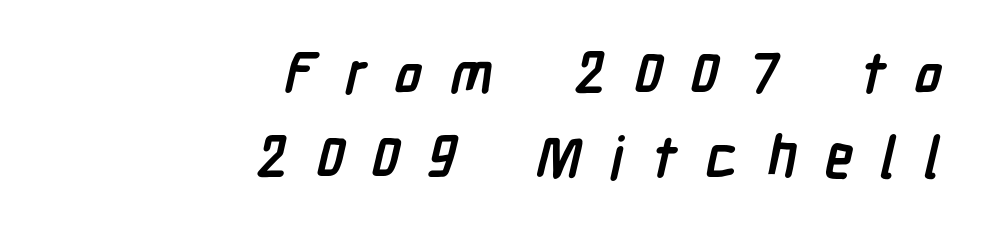
{"serif": "no", "bold": "yes", "weight": "semibold", "width": "condensed", "stroke_contrast": "low", "x_height": "medium", "monospaced": "no", "underline": "no", "align": "right", "line_spacing": "normal", "line_spacing_ratio": 1.48, "letter_spacing": "wide", "letter_spacing_em": 0.49, "glyph_px": 57}
